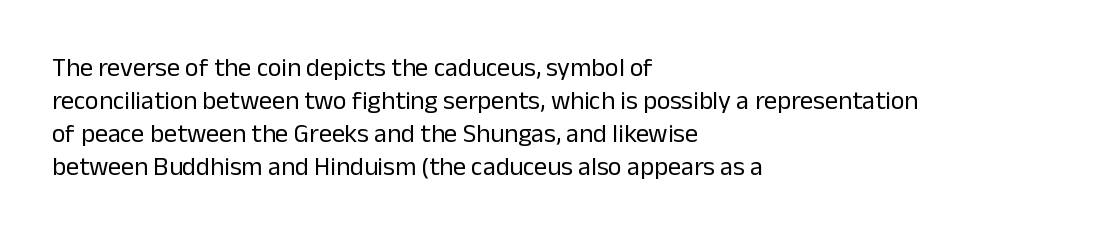
When letters stand straight like this, we call the style roman or upright. These lines sit exactly where default settings would place them. Students, note that the glyphs here touch the page at normal intervals. The passage shown is not bold in any degree. In CSS terms this would be text-align: left. Underlining? Definitely not there.
